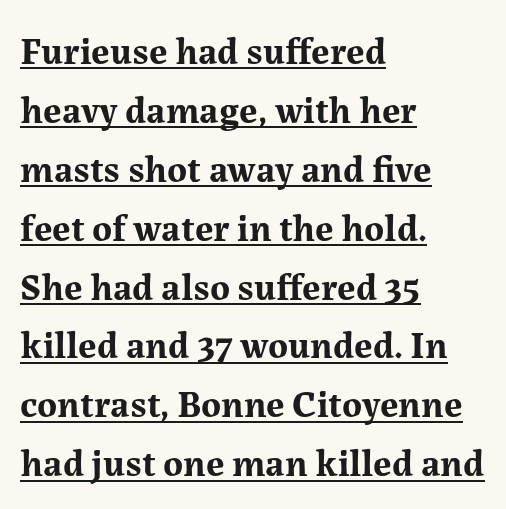
This is heavy type, rendered in bold. Think of a printed novel: that variable character pitch is what you see here. Is this a sans? No — the strokes have serifs. The axis of the letterforms is exactly vertical. A continuous stroke trails under the words, as in a hyperlink. Teacher's note: observe the even left margin — that is flush-left alignment.
